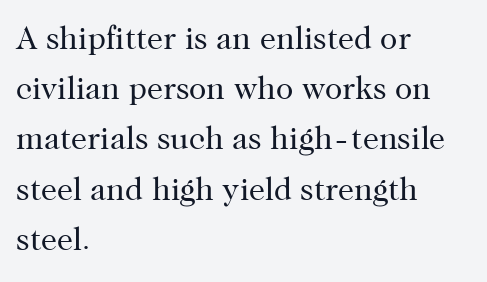
Ink coverage per letter is moderate at most. If you drew a line through each stem, it would be perfectly vertical. Varying glyph widths throughout — classic text-font behaviour. Each new line begins a customary step beneath the previous one.
